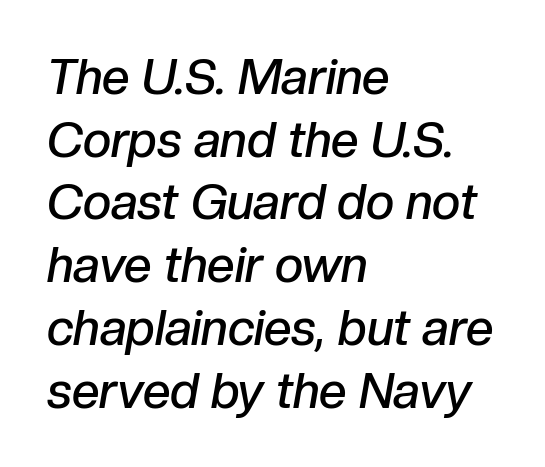
The area under the type is left untouched. These lines stack with their left ends in a neat column. Each letter keeps its own natural width here, so spacing adapts to shape. In terms of weight, the rendering is demibold, just under bold. Words appear dense and cohesive because spacing is normal. The vertical gap from one line to the next is medium.
